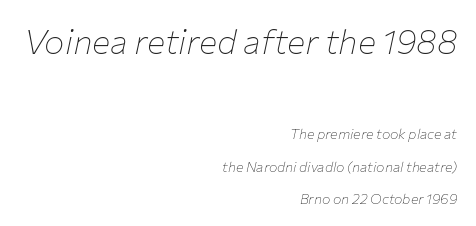
The image shows 34 px thin type, italic (leaning right); set right-aligned, loose line spacing (2.3x), normal letter spacing, not underlined; the first (top) block is 2.43x larger; low stroke contrast and a medium x-height.
